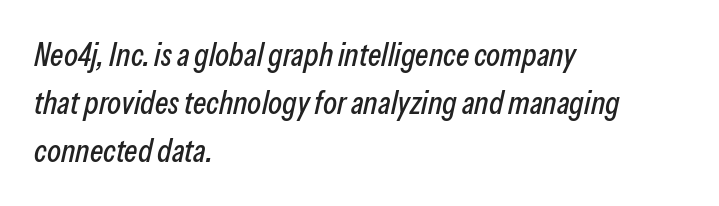
{"italic": "yes", "lean": "right", "slant_degrees": 13, "width": "condensed", "stroke_contrast": "low", "x_height": "medium", "monospaced": "no", "underline": "no", "align": "left", "line_spacing": "normal", "line_spacing_ratio": 1.5, "letter_spacing": "normal", "letter_spacing_em": 0.0, "glyph_px": 32}
